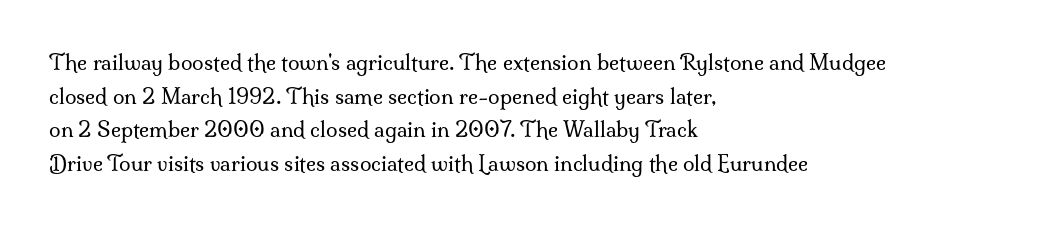
Q: Is the text bold? A: No.
Q: Is the text italic (slanted)? A: No, it is upright.
Q: Is the text underlined? A: No.
Q: How is the paragraph aligned? A: Left-aligned.
Q: Is the spacing between letters normal or unusually wide? A: Normal.
Q: Is the spacing between lines tight, normal or loose? A: Normal.
